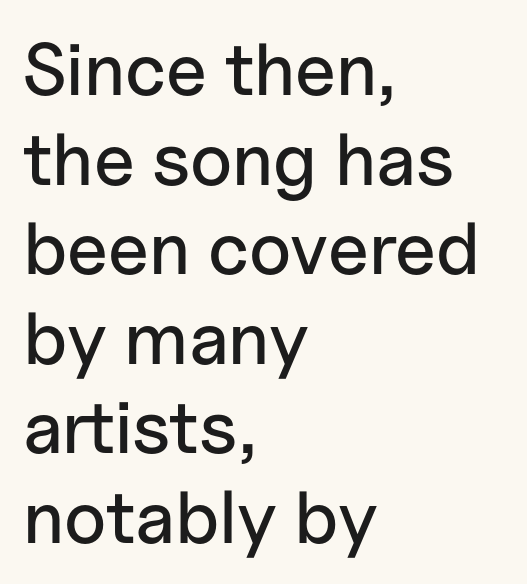
{"serif": "no", "italic": "no", "width": "normal", "stroke_contrast": "low", "x_height": "medium", "monospaced": "no", "underline": "no", "align": "left", "line_spacing_ratio": 1.21, "letter_spacing": "normal", "letter_spacing_em": 0.0, "glyph_px": 74}
